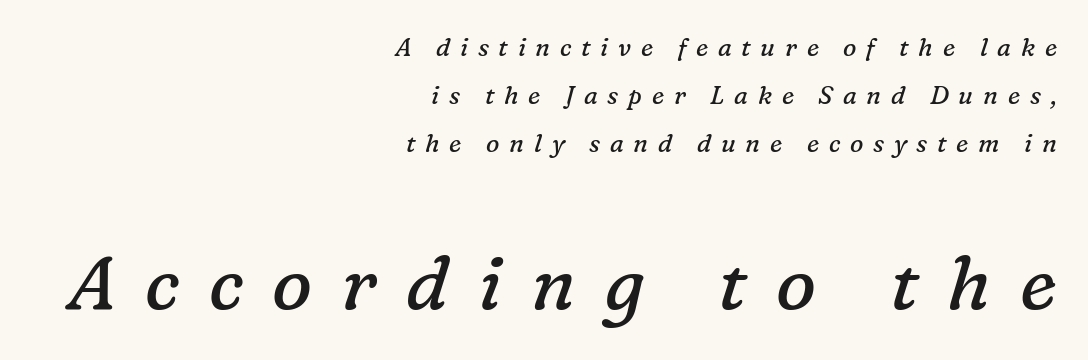
Q: Is the text bold? A: No.
Q: Is the text italic (slanted)? A: Yes, it leans right by about 16 degrees.
Q: Is the typeface a serif or a sans-serif typeface? A: Serif.
Q: Is the text underlined? A: No.
Q: How is the paragraph aligned? A: Right-aligned.
Q: Is the spacing between letters normal or unusually wide? A: Unusually wide.
Q: Is the spacing between lines tight, normal or loose? A: Loose.
Q: Which block of text is set in a larger size, the first (top) or the second (bottom)? A: The second (bottom) one.
Q: Width (condensed, normal, or wide)? A: Normal.
Q: Stroke contrast? A: Low.
Q: x-height? A: Medium.
Q: Monospaced? A: No.
